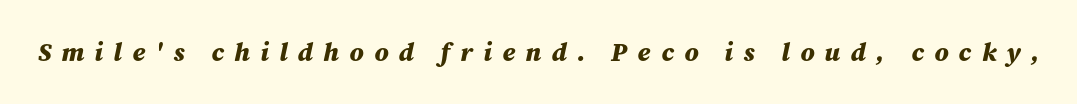
When letters slant like this, we call the style italic. Compared with typical body copy, the letter spacing here is much looser. Pretty heavy lettering here — definitely bold. Quick note: underline off.
